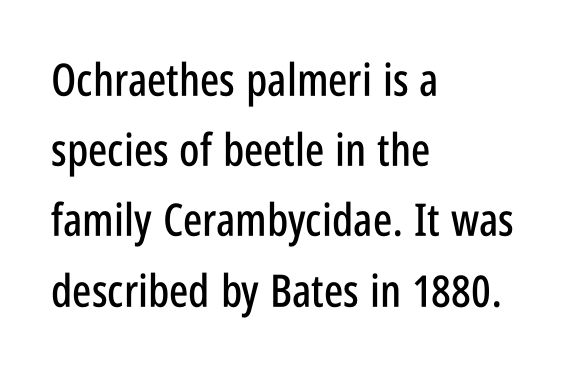
Q: Is the text italic (slanted)? A: No, it is upright.
Q: Is the typeface a serif or a sans-serif typeface? A: Sans-serif.
Q: Is the text underlined? A: No.
Q: How is the paragraph aligned? A: Left-aligned.
Q: Is the spacing between letters normal or unusually wide? A: Normal.
Q: Is the spacing between lines tight, normal or loose? A: Normal.
Q: Width (condensed, normal, or wide)? A: Condensed.
Q: Stroke contrast? A: Low.
Q: x-height? A: Large.
Q: Monospaced? A: No.
